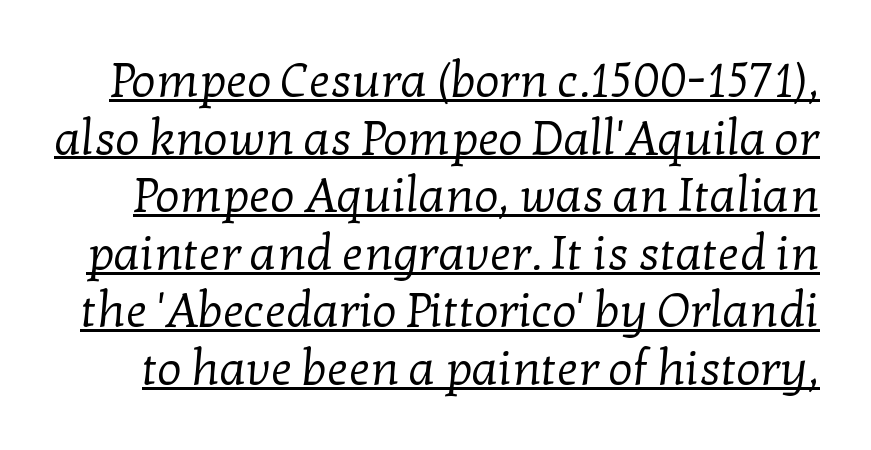
The face looks like a standard text weight, possibly lighter. Glyph-to-glyph distance matches everyday printed text. Spacing verdict: proportional, widths tailored to each character. The glyphs are accompanied by a horizontal stroke just below them.
